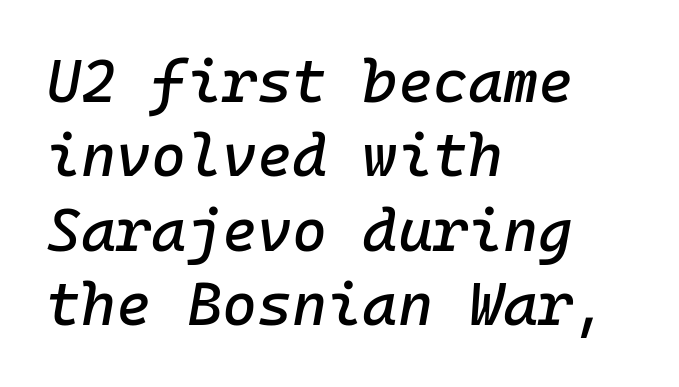
{"italic": "yes", "lean": "right", "slant_degrees": 10, "width": "normal", "stroke_contrast": "low", "x_height": "medium", "monospaced": "yes", "underline": "no", "align": "left", "line_spacing_ratio": 1.24, "letter_spacing": "normal", "letter_spacing_em": 0.0, "glyph_px": 60}
